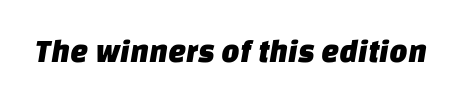
The image shows 32 px sans-serif type; set normal letter spacing, not underlined; low stroke contrast and a large x-height.
